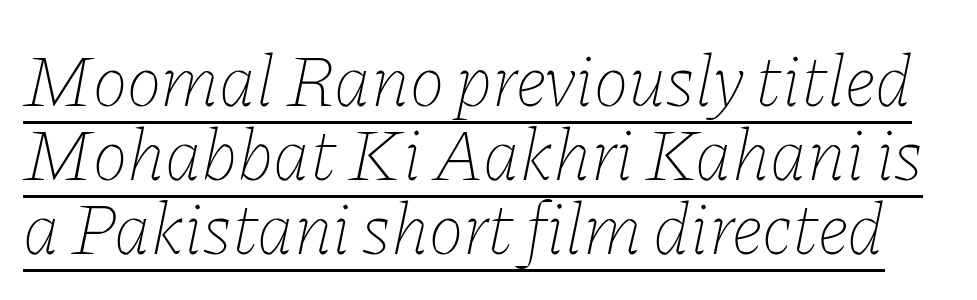
Q: Is the text bold? A: No.
Q: Is the text italic (slanted)? A: Yes, it leans right by about 11 degrees.
Q: Is the text underlined? A: Yes.
Q: Is the spacing between letters normal or unusually wide? A: Normal.
Q: Is the spacing between lines tight, normal or loose? A: Tight.
Q: Width (condensed, normal, or wide)? A: Normal.
Q: Stroke contrast? A: Low.
Q: x-height? A: Medium.
Q: Monospaced? A: No.
